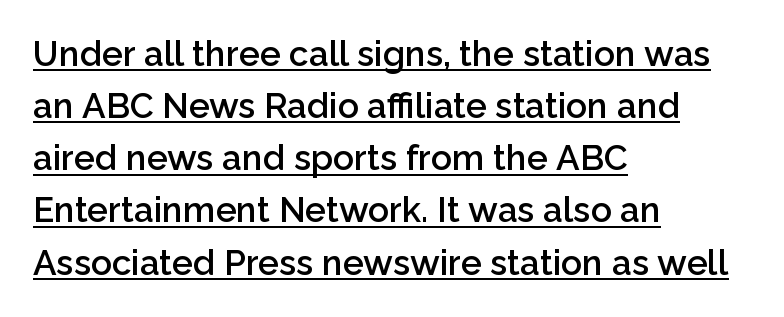
Q: Is the text bold? A: Semi-bold.
Q: Is the text italic (slanted)? A: No, it is upright.
Q: Is the typeface a serif or a sans-serif typeface? A: Sans-serif.
Q: Is the text underlined? A: Yes.
Q: How is the paragraph aligned? A: Left-aligned.
Q: Is the spacing between letters normal or unusually wide? A: Normal.
Q: Is the spacing between lines tight, normal or loose? A: Normal.
Q: Width (condensed, normal, or wide)? A: Normal.
Q: Stroke contrast? A: Low.
Q: x-height? A: Medium.
Q: Monospaced? A: No.
